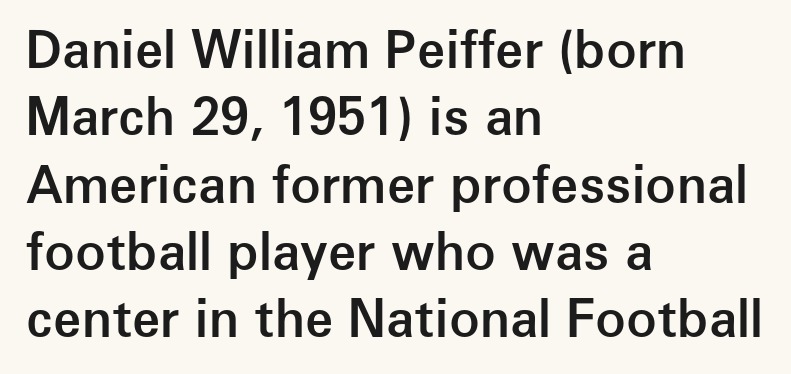
Q: Is the text bold? A: Semi-bold.
Q: Is the text italic (slanted)? A: No, it is upright.
Q: Is the typeface a serif or a sans-serif typeface? A: Sans-serif.
Q: Is the text underlined? A: No.
Q: How is the paragraph aligned? A: Left-aligned.
Q: Is the spacing between letters normal or unusually wide? A: Normal.
Q: Is the spacing between lines tight, normal or loose? A: Normal.
Q: Width (condensed, normal, or wide)? A: Normal.
Q: Stroke contrast? A: Low.
Q: x-height? A: Medium.
Q: Monospaced? A: No.
